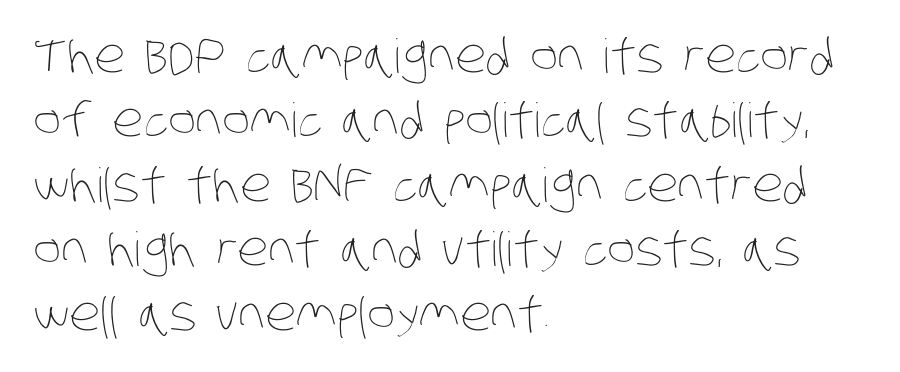
Q: Is the text bold? A: No.
Q: Is the text underlined? A: No.
Q: How is the paragraph aligned? A: Left-aligned.
Q: Is the spacing between letters normal or unusually wide? A: Normal.
Q: Is the spacing between lines tight, normal or loose? A: Normal.
Q: Width (condensed, normal, or wide)? A: Condensed.
Q: Stroke contrast? A: Low.
Q: x-height? A: Large.
Q: Monospaced? A: No.
